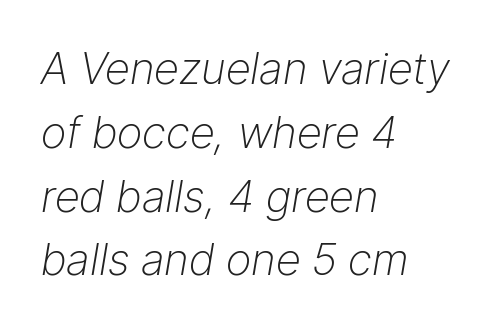
Q: Is the text bold? A: No.
Q: Is the text italic (slanted)? A: Yes, it leans right by about 9 degrees.
Q: Is the text underlined? A: No.
Q: How is the paragraph aligned? A: Left-aligned.
Q: Is the spacing between letters normal or unusually wide? A: Normal.
Q: Is the spacing between lines tight, normal or loose? A: Normal.
Q: Width (condensed, normal, or wide)? A: Normal.
Q: Stroke contrast? A: Low.
Q: x-height? A: Medium.
Q: Monospaced? A: No.
